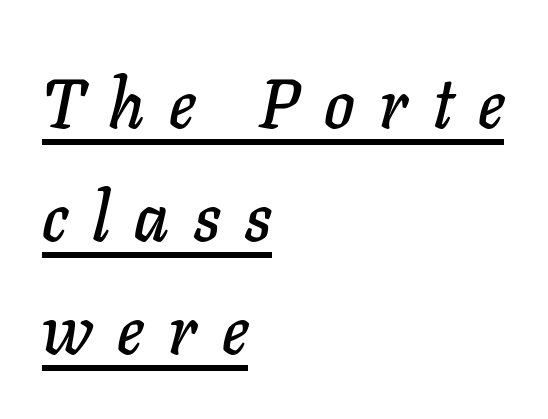
The image shows 69 px text type, italic (leaning right); set left-aligned, normal line spacing (1.64x), unusually wide letter spacing (+0.36 em), underlined; low stroke contrast and a medium x-height.
